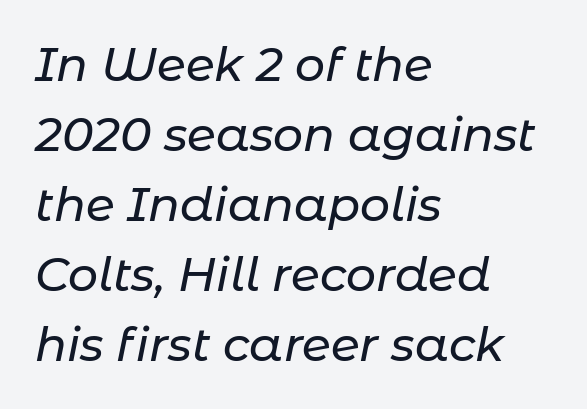
{"italic": "yes", "lean": "right", "slant_degrees": 11, "width": "normal", "stroke_contrast": "low", "x_height": "medium", "monospaced": "no", "underline": "no", "align": "left", "line_spacing": "normal", "line_spacing_ratio": 1.49, "letter_spacing": "normal", "letter_spacing_em": 0.0, "glyph_px": 47}
